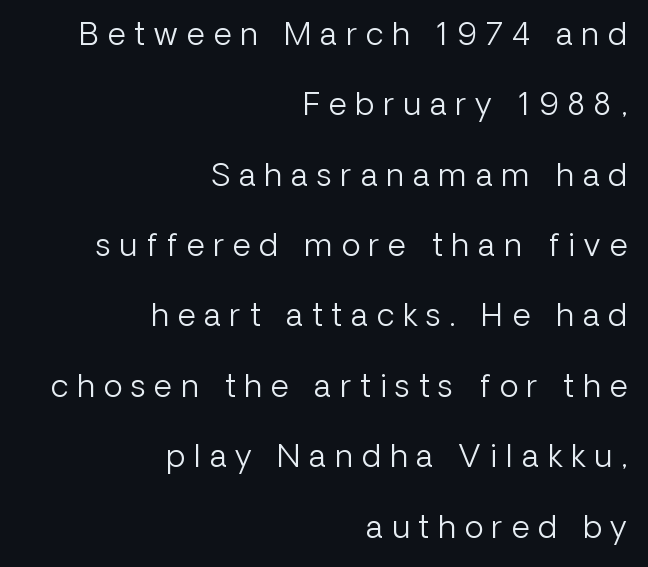
If you drew a line through each stem, it would be perfectly vertical. Clear beneath every line of the passage. The vertical gap from one line to the next is large. The ragged edge is on the left, which tells us the setting is flush right. What stands out about the letter spacing? Its width — letters are far apart. The weight tops out at a normal text grade.
